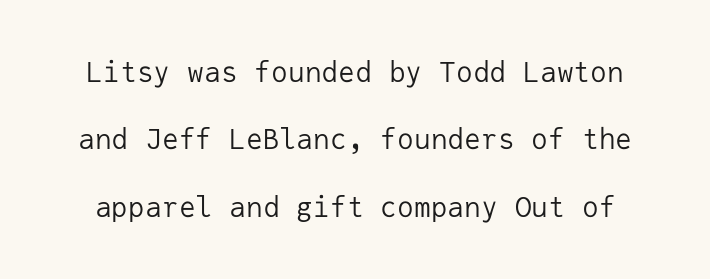
Q: Is the text bold? A: No.
Q: Is the text italic (slanted)? A: No, it is upright.
Q: Is the typeface a serif or a sans-serif typeface? A: Sans-serif.
Q: Is the text underlined? A: No.
Q: Is the spacing between letters normal or unusually wide? A: Normal.
Q: Is the spacing between lines tight, normal or loose? A: Loose.
Q: Width (condensed, normal, or wide)? A: Normal.
Q: Stroke contrast? A: Low.
Q: x-height? A: Medium.
Q: Monospaced? A: Yes.
